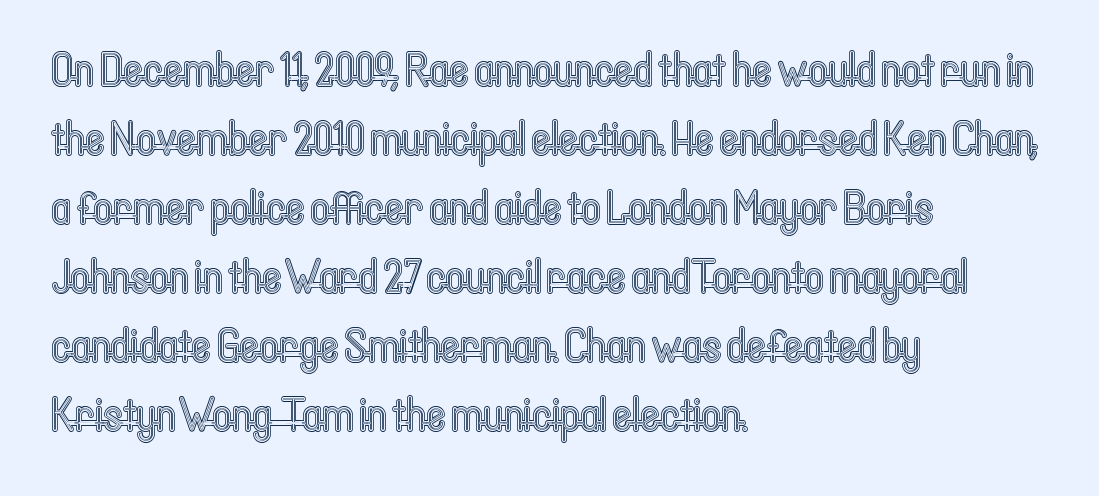
Proportional: the letters do not fall into vertical columns. Leftover space on each line is placed entirely after the last word. Type without underlining. Is there much room between lines? A standard amount, neither cramped nor airy. A roman cut, with each character standing at attention. Compared with typical body copy, the letter spacing here is the same.
